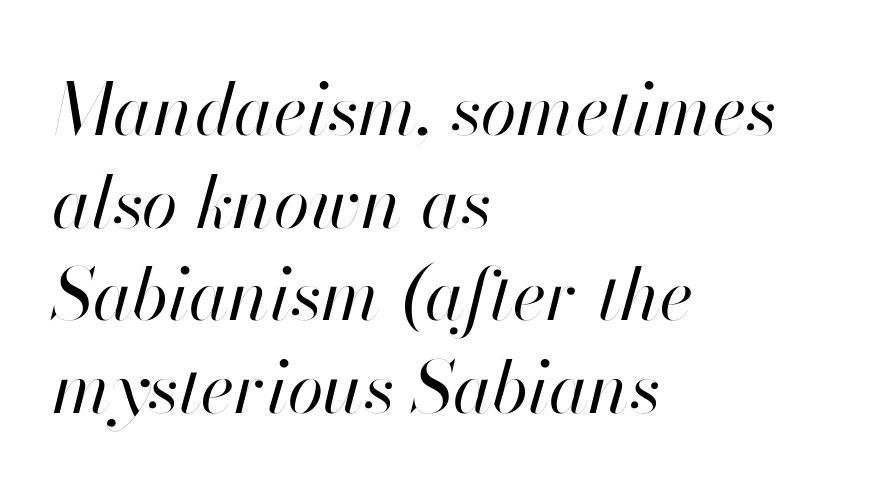
{"italic": "yes", "lean": "right", "slant_degrees": 13, "bold": "no", "weight": "regular", "width": "normal", "stroke_contrast": "high", "x_height": "small", "monospaced": "no", "underline": "no", "align": "left", "line_spacing": "normal", "line_spacing_ratio": 1.27, "letter_spacing": "normal", "letter_spacing_em": 0.0, "glyph_px": 73}
